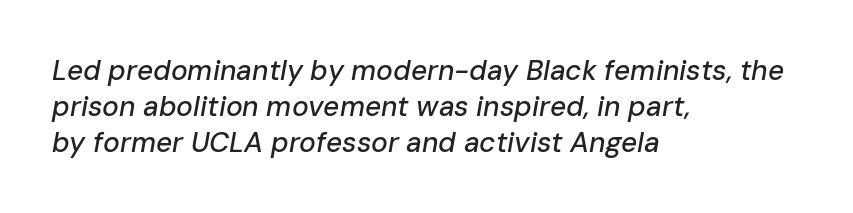
Regarding leading, the lines here are spaced in the standard way. Check the space under the baseline: it is left empty. The whole block is typeset with a tilt. If you drew a ruler down the left edge, every line would touch it. Character widths vary here, with narrow letters taking less room than wide ones. Short note: letters normally spaced.
